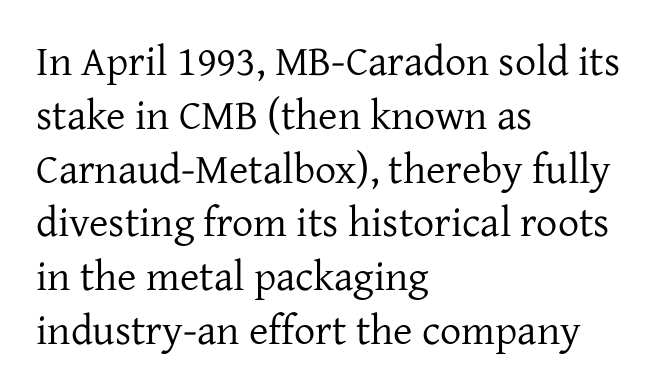
Q: Is the text bold? A: No.
Q: Is the text italic (slanted)? A: No, it is upright.
Q: Is the typeface a serif or a sans-serif typeface? A: Serif.
Q: Is the text underlined? A: No.
Q: How is the paragraph aligned? A: Left-aligned.
Q: Is the spacing between letters normal or unusually wide? A: Normal.
Q: Is the spacing between lines tight, normal or loose? A: Normal.
Q: Width (condensed, normal, or wide)? A: Normal.
Q: Stroke contrast? A: Low.
Q: x-height? A: Medium.
Q: Monospaced? A: No.
